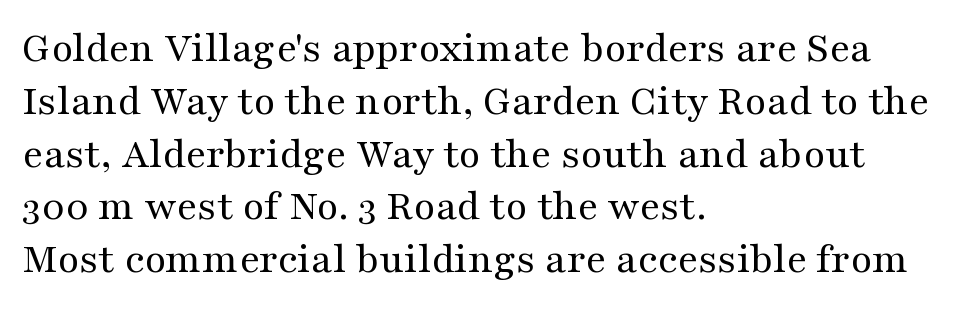
Q: Is the text bold? A: No.
Q: Is the text italic (slanted)? A: No, it is upright.
Q: Is the typeface a serif or a sans-serif typeface? A: Serif.
Q: Is the text underlined? A: No.
Q: How is the paragraph aligned? A: Left-aligned.
Q: Is the spacing between letters normal or unusually wide? A: Normal.
Q: Width (condensed, normal, or wide)? A: Wide.
Q: Stroke contrast? A: Medium.
Q: x-height? A: Medium.
Q: Monospaced? A: No.
